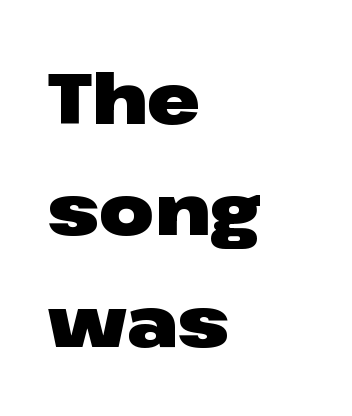
Notice how the stems are strictly vertical — no italics here. These lines are rendered in a variable-pitch font. The space between consecutive lines is moderate. The rag falls on the right side of this text block. Rule under the text: the space is simply empty. Heft: maximum for text — a bold.
